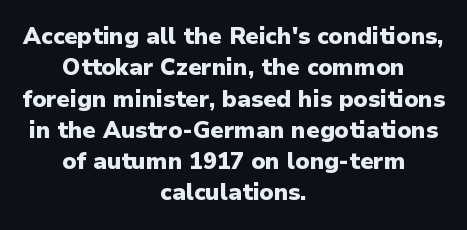
{"italic": "no", "bold": "yes", "underline": "no", "align": "center", "line_spacing": "normal", "line_spacing_ratio": 1.36, "letter_spacing": "normal", "letter_spacing_em": 0.0, "glyph_px": 23}
